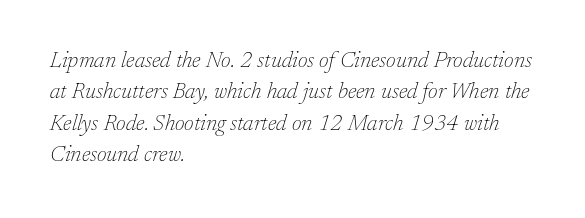
{"italic": "yes", "lean": "right", "slant_degrees": 17, "bold": "no", "underline": "no", "align": "left", "line_spacing": "normal", "line_spacing_ratio": 1.43, "letter_spacing": "normal", "letter_spacing_em": 0.0, "glyph_px": 22}
